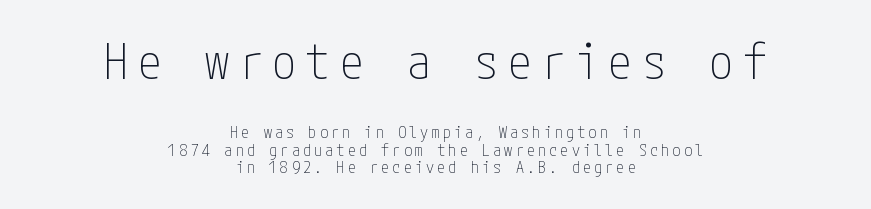
The image shows 48 px thin, condensed sans-serif type, upright; set centered, tight line spacing (1.1x), unusually wide letter spacing (+0.2 em), not underlined; the first (top) block is 3.0x larger; low stroke contrast and a medium x-height.
